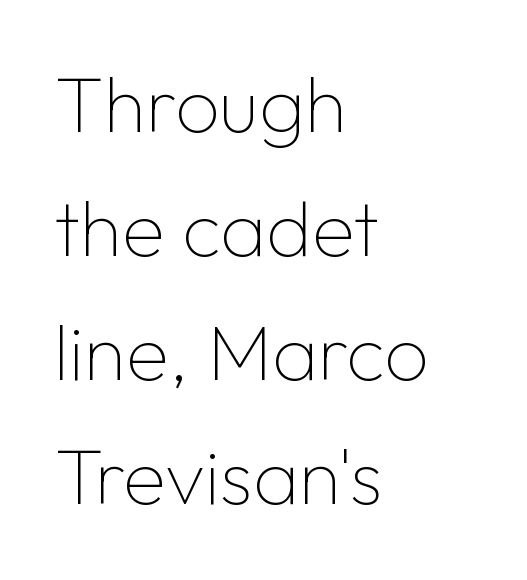
{"serif": "no", "italic": "no", "bold": "no", "weight": "thin", "width": "normal", "stroke_contrast": "low", "x_height": "medium", "monospaced": "no", "underline": "no", "align": "left", "line_spacing": "normal", "line_spacing_ratio": 1.59, "letter_spacing": "normal", "letter_spacing_em": 0.0, "glyph_px": 78}
